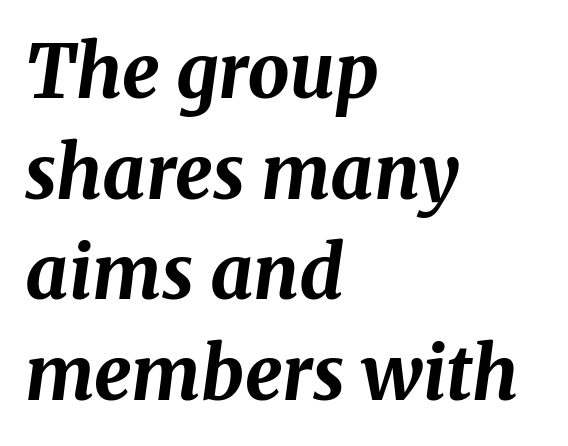
The image shows 74 px bold type, italic (leaning right); set left-aligned, normal line spacing (1.36x), normal letter spacing, not underlined; medium stroke contrast and a medium x-height.
